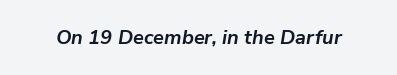
Q: Is the text bold? A: Yes.
Q: Is the text italic (slanted)? A: Yes, it leans right by about 9 degrees.
Q: Is the text underlined? A: No.
Q: Is the spacing between letters normal or unusually wide? A: Normal.
